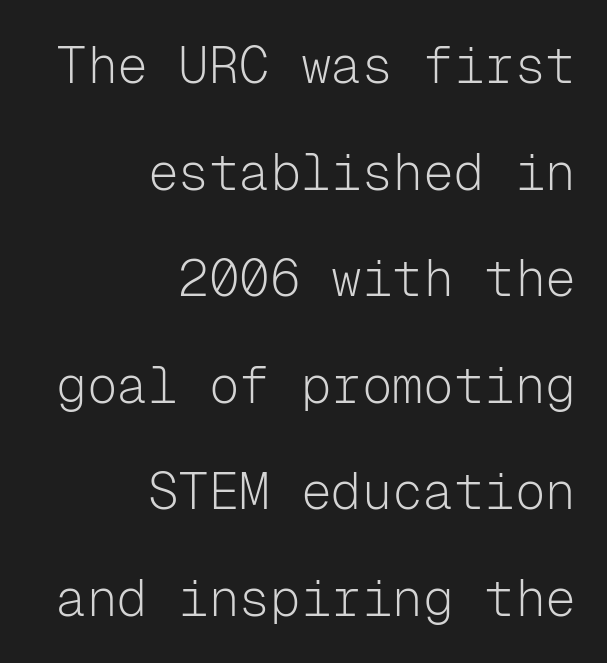
The image shows 51 px light sans-serif type, upright, monospaced; set right-aligned, loose line spacing (2.09x), normal letter spacing, not underlined; low stroke contrast and a medium x-height.
